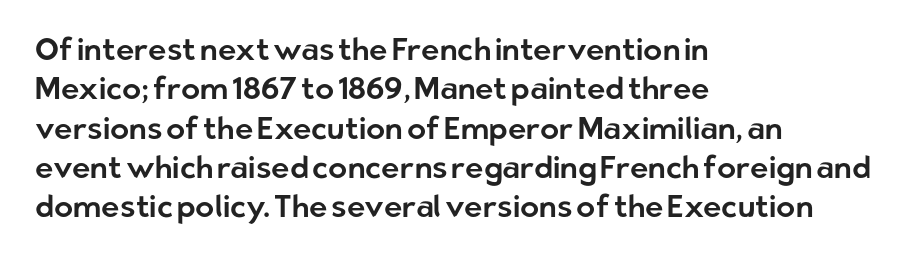
Horizontal bands of white between lines are of average thickness. In terms of letterform style, serifs are entirely absent. Notice how the passage keeps a crisp vertical edge on the left only. Is there any slant? The stems are plumb. There is no visible air inserted between adjacent glyphs. The passage shown is typed in a proportional face where columns would drift.
